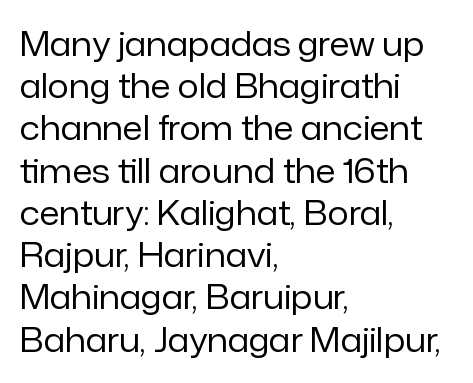
The image shows 33 px regular-weight sans-serif type, upright; set left-aligned, normal line spacing (1.28x), normal letter spacing, not underlined; low stroke contrast and a medium x-height.
